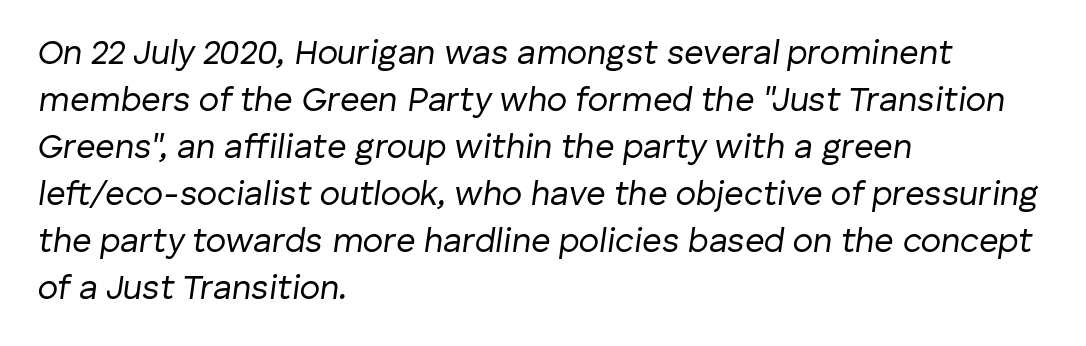
{"italic": "yes", "lean": "right", "slant_degrees": 8, "bold": "no", "weight": "regular", "width": "normal", "stroke_contrast": "low", "x_height": "medium", "monospaced": "no", "underline": "no", "align": "left", "line_spacing": "normal", "line_spacing_ratio": 1.38, "letter_spacing": "normal", "letter_spacing_em": 0.0, "glyph_px": 34}
